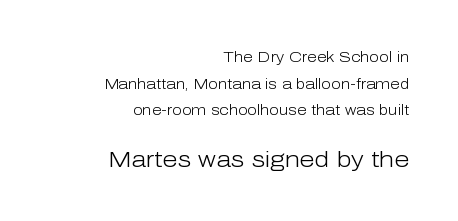
Q: Is the text bold? A: No.
Q: Is the text italic (slanted)? A: No, it is upright.
Q: Is the text underlined? A: No.
Q: How is the paragraph aligned? A: Right-aligned.
Q: Is the spacing between letters normal or unusually wide? A: Normal.
Q: Is the spacing between lines tight, normal or loose? A: Loose.
Q: Which block of text is set in a larger size, the first (top) or the second (bottom)? A: The second (bottom) one.
